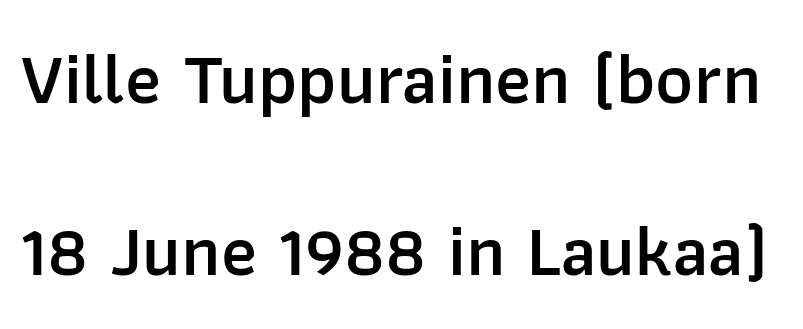
This is sans-serif lettering, the kind often seen on screens and signage. Italic: no, the glyphs are upright roman. The rendering uses natural spacing where letterforms have individual widths. This rendering leaves character spacing at its baseline value.
